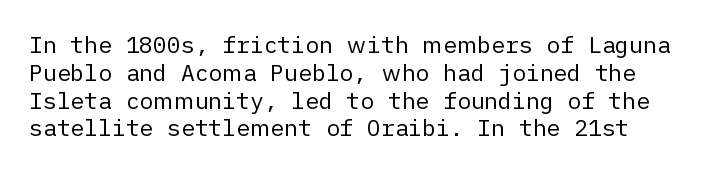
No chunkiness to these letters — they're not bold. A bare baseline throughout the passage. The typography opts for an upright posture over an oblique one. Between one letter and the next there's only the usual sliver of space.
